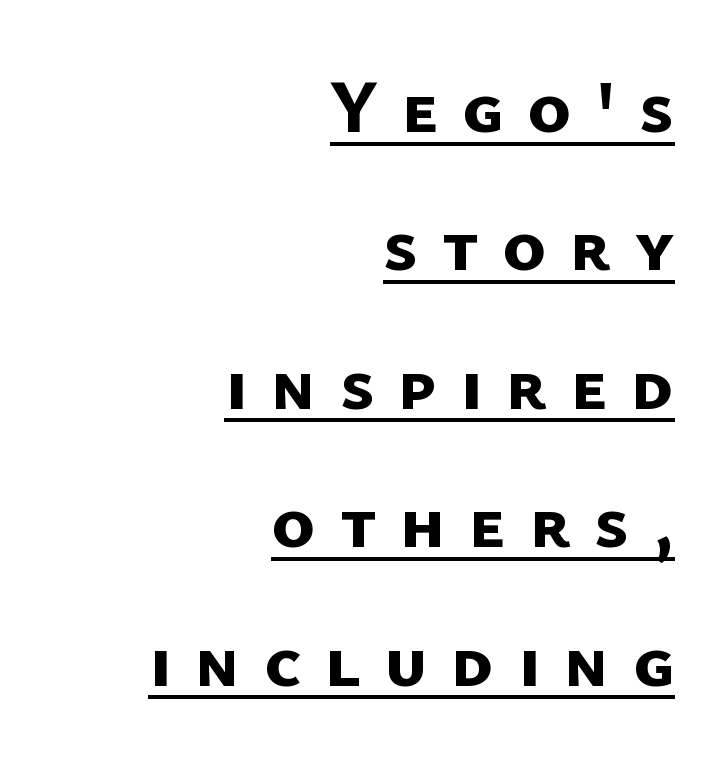
Between one letter and the next there's a generous, obvious gap. Looks like regular typesetting: each glyph gets only the width it needs. The type family on display is of the sans-serif kind. Glance below the letters and you will spot a drawn line. Look at the stroke-to-counter ratio: heavy, a bold.
